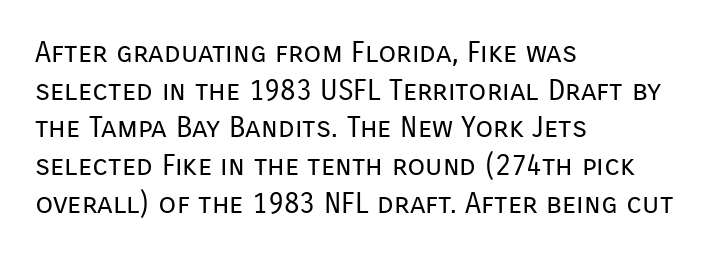
Is the letter spacing exaggerated? No — it looks like the ordinary default. Compared with a typical body face, this is equally light or lighter still. The axis of the letterforms is exactly vertical. Nothing sits at the stroke ends, so this counts as sans-serif. You could not count columns in this text — the font is proportionally spaced. In CSS terms this would be text-align: left.
